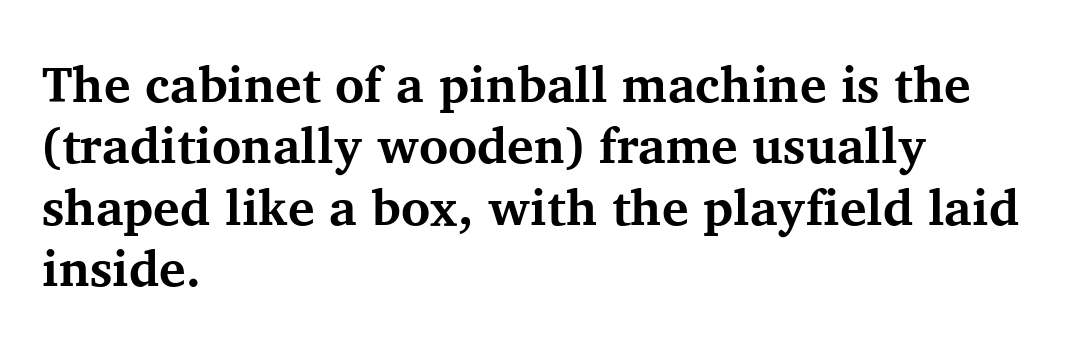
The image shows 50 px bold serif type, upright; set left-aligned, line spacing 1.23x, normal letter spacing, not underlined; medium stroke contrast and a medium x-height.
